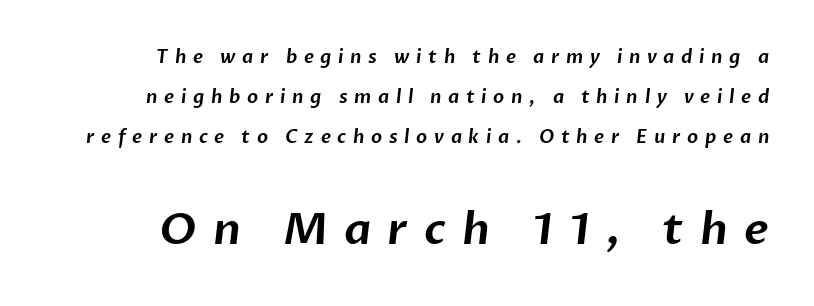
Q: Is the typeface a serif or a sans-serif typeface? A: Sans-serif.
Q: Is the text underlined? A: No.
Q: How is the paragraph aligned? A: Right-aligned.
Q: Is the spacing between letters normal or unusually wide? A: Unusually wide.
Q: Is the spacing between lines tight, normal or loose? A: Loose.
Q: Which block of text is set in a larger size, the first (top) or the second (bottom)? A: The second (bottom) one.
Q: Width (condensed, normal, or wide)? A: Normal.
Q: Stroke contrast? A: Low.
Q: x-height? A: Medium.
Q: Monospaced? A: No.
